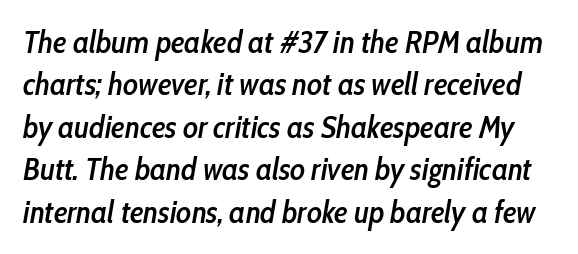
A somewhat darkened texture: the type is semibold rather than bold. Would a proofreader flag this as italicized? Yes. A typesetter would call this proportional, since set widths differ per character. Underline: absent. Whoever set this chose a conventional vertical rhythm.
